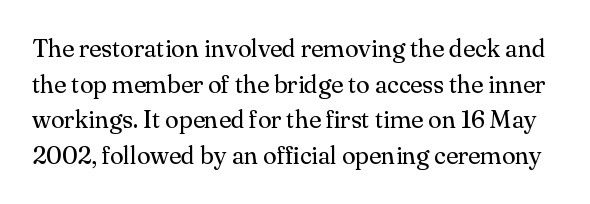
The image shows 25 px text type, upright; set normal line spacing (1.43x), normal letter spacing, not underlined.
